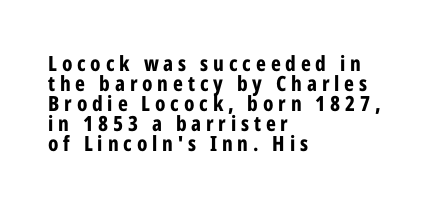
{"italic": "no", "bold": "yes", "underline": "no", "align": "left", "line_spacing": "tight", "line_spacing_ratio": 0.95, "letter_spacing": "wide", "letter_spacing_em": 0.23, "glyph_px": 21}
